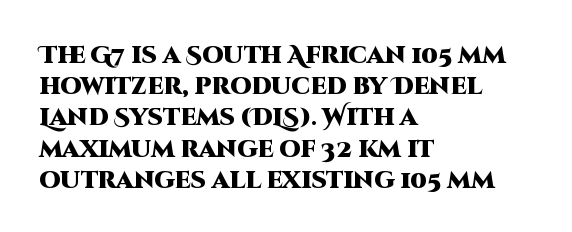
Every letter is thick-stroked: bold, no question. Line starts are locked; line ends wander. What's the leading like? Ordinary, nothing unusual. Glance below the letters and you will spot only blank space.
